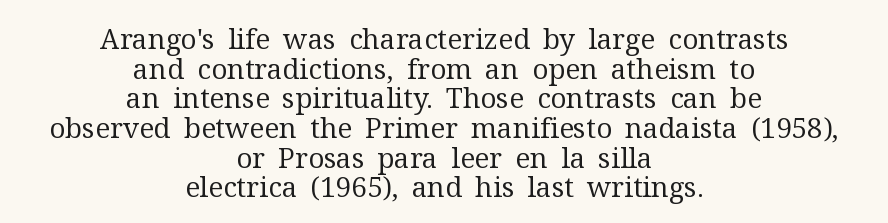
The image shows 28 px regular-weight serif type, upright; set centered, tight line spacing (1.06x), normal letter spacing, not underlined; medium stroke contrast and a medium x-height.
